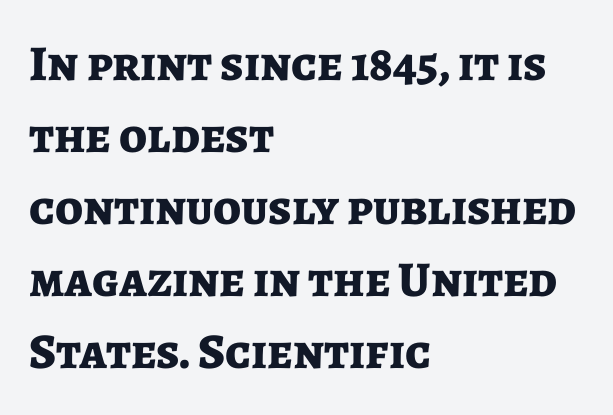
The image shows 50 px bold sans-serif type, upright; set left-aligned, normal line spacing (1.44x), normal letter spacing, not underlined; low stroke contrast and a medium x-height.
